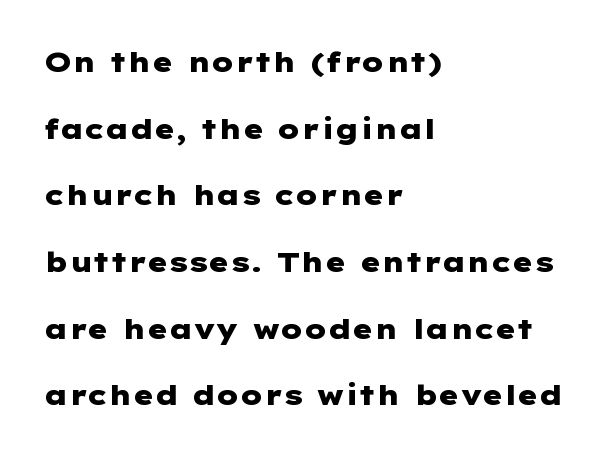
Q: Is the text bold? A: Yes.
Q: Is the text italic (slanted)? A: No, it is upright.
Q: Is the typeface a serif or a sans-serif typeface? A: Sans-serif.
Q: Is the text underlined? A: No.
Q: How is the paragraph aligned? A: Left-aligned.
Q: Is the spacing between letters normal or unusually wide? A: Normal.
Q: Is the spacing between lines tight, normal or loose? A: Loose.
Q: Width (condensed, normal, or wide)? A: Wide.
Q: Stroke contrast? A: Low.
Q: x-height? A: Medium.
